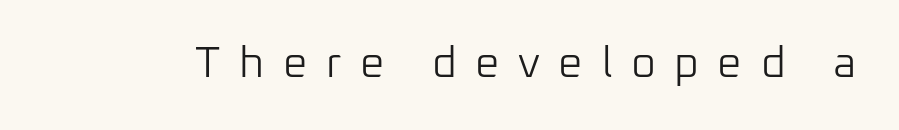
{"serif": "no", "italic": "no", "bold": "no", "weight": "light", "width": "normal", "stroke_contrast": "low", "x_height": "medium", "monospaced": "no", "underline": "no", "letter_spacing": "wide", "letter_spacing_em": 0.43, "glyph_px": 43}
